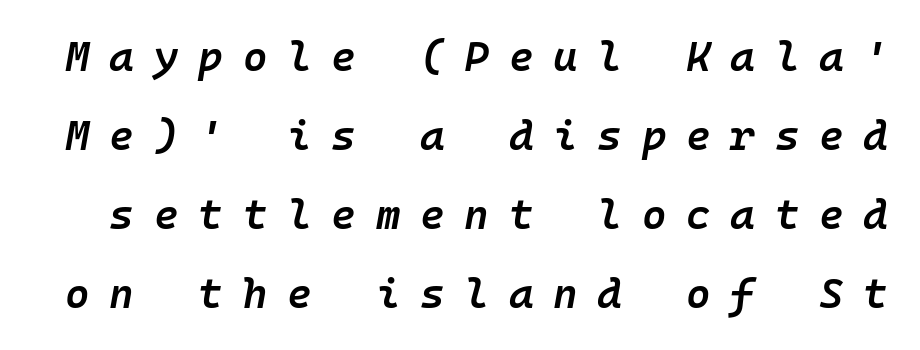
Short note: letters widely spaced. Yep, that's italic — everything's leaning. Is this a fixed-width face? Yes — each glyph sits in an identical cell. Does the weight exceed regular? Yes, but only to semibold. Any mark beneath the type? The region is blank.
